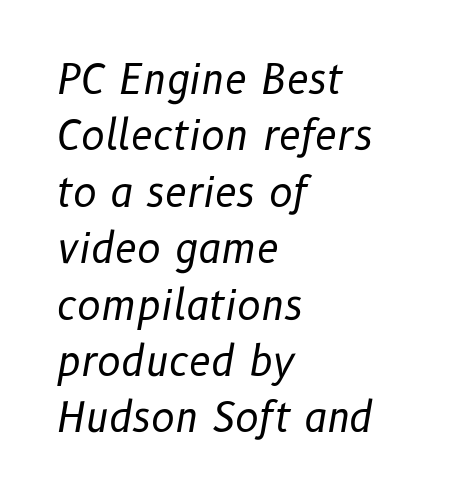
Q: Is the text bold? A: No.
Q: Is the text italic (slanted)? A: Yes, it leans right by about 10 degrees.
Q: Is the text underlined? A: No.
Q: How is the paragraph aligned? A: Left-aligned.
Q: Is the spacing between letters normal or unusually wide? A: Normal.
Q: Is the spacing between lines tight, normal or loose? A: Normal.
Q: Width (condensed, normal, or wide)? A: Normal.
Q: Stroke contrast? A: Low.
Q: x-height? A: Medium.
Q: Monospaced? A: No.
